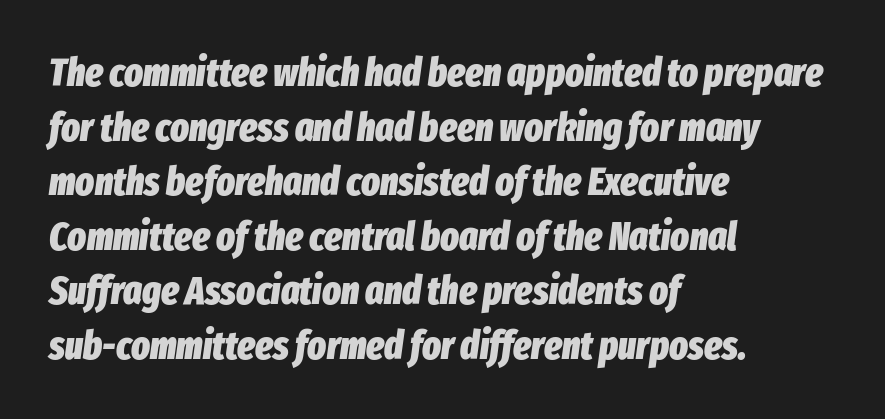
Bare-footed words on every line. This sample uses plain, unmodified letter spacing. Leftover space on each line is placed entirely after the last word. Emphasis by weight is at full strength: bold.
